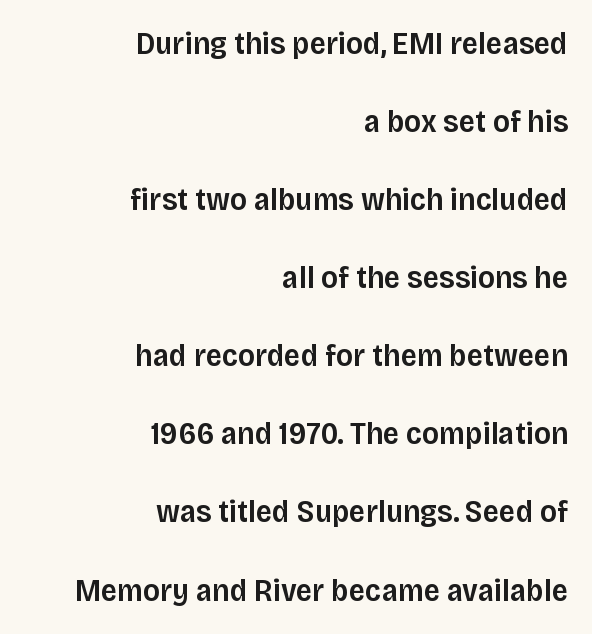
The image shows 32 px semibold sans-serif type, upright; set right-aligned, loose line spacing (2.44x), normal letter spacing, not underlined; low stroke contrast and a large x-height.
